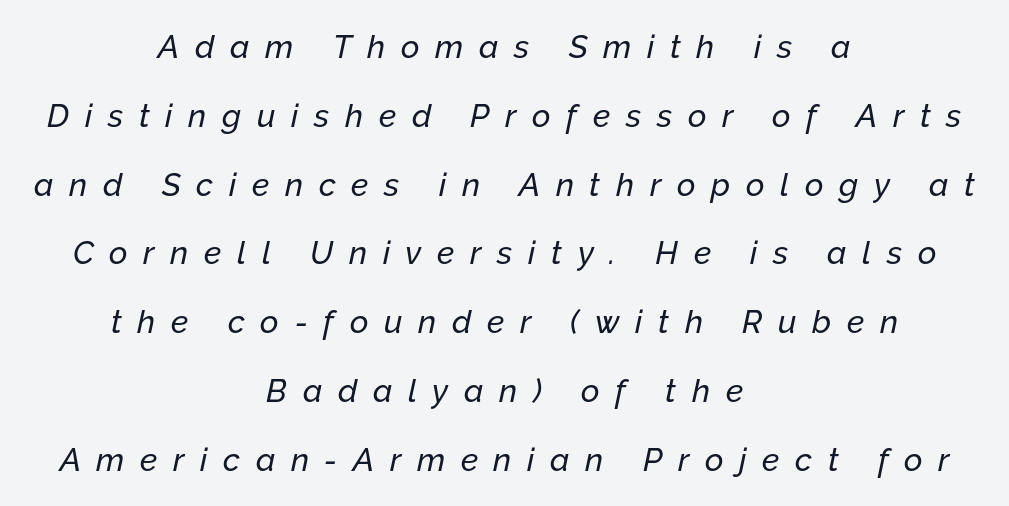
{"italic": "yes", "lean": "right", "slant_degrees": 12, "width": "normal", "stroke_contrast": "low", "x_height": "medium", "monospaced": "no", "underline": "no", "align": "center", "line_spacing": "loose", "line_spacing_ratio": 2.15, "letter_spacing": "wide", "letter_spacing_em": 0.49, "glyph_px": 32}
